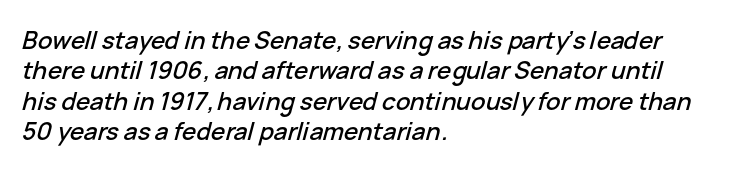
{"italic": "yes", "lean": "right", "slant_degrees": 15, "underline": "no", "align": "left", "line_spacing": "normal", "line_spacing_ratio": 1.27, "letter_spacing": "normal", "letter_spacing_em": 0.0, "glyph_px": 24}
